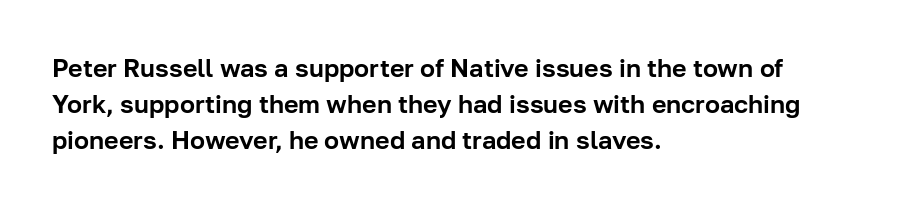
{"italic": "no", "underline": "no", "align": "left", "line_spacing": "normal", "line_spacing_ratio": 1.44, "letter_spacing": "normal", "letter_spacing_em": 0.0, "glyph_px": 25}
